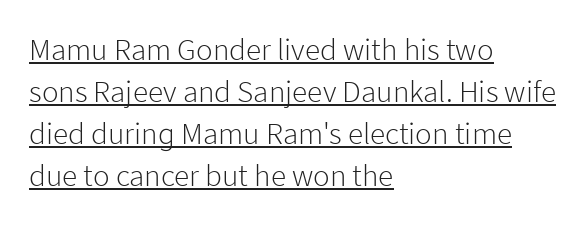
The image shows 31 px light sans-serif type, upright; set left-aligned, normal line spacing (1.36x), normal letter spacing, underlined; low stroke contrast and a medium x-height.
